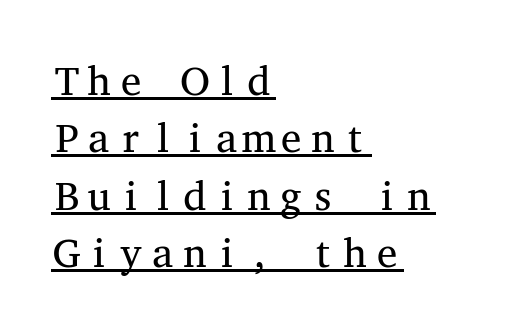
Descenders here cross a horizontal rule under the line. Evenly set lines give the paragraph a standard silhouette. Letterform terminals end in serifs throughout the passage. Leftover space on each line is placed entirely after the last word. No letter is thick-stroked: the sample isn't bold. Letter spacing: default.
